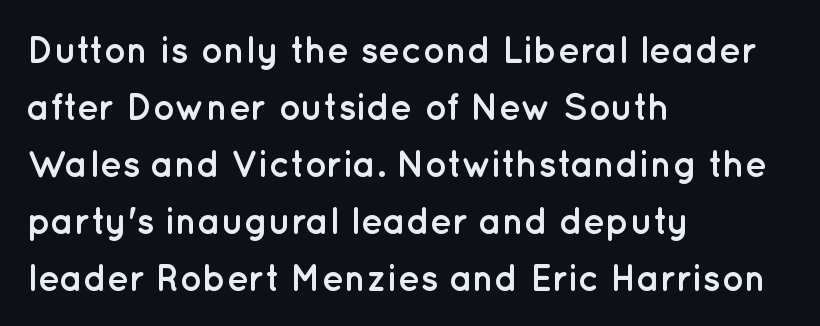
The rendering uses natural spacing where letterforms have individual widths. Honestly, there is no underline to notice here at all. Every character sits straight up, as roman type does. Note: no serifs on the glyphs. If you drew a ruler down the left edge, every line would touch it.
